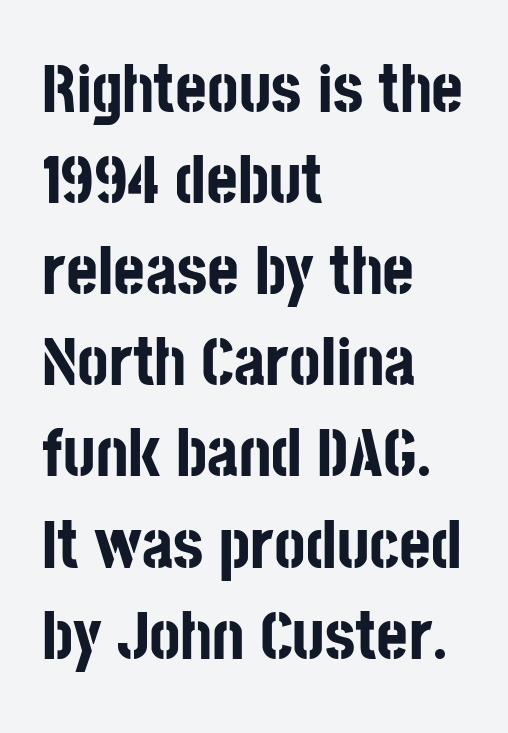
Character widths vary here, with narrow letters taking less room than wide ones. Evenly set lines give the paragraph a standard silhouette. I'd describe the lettering as bold — thick and assertive. The letters stand upright; this is a roman face. Is the block centered? No — it sits flush against the left margin. Nope, no serifs anywhere on these letters.
